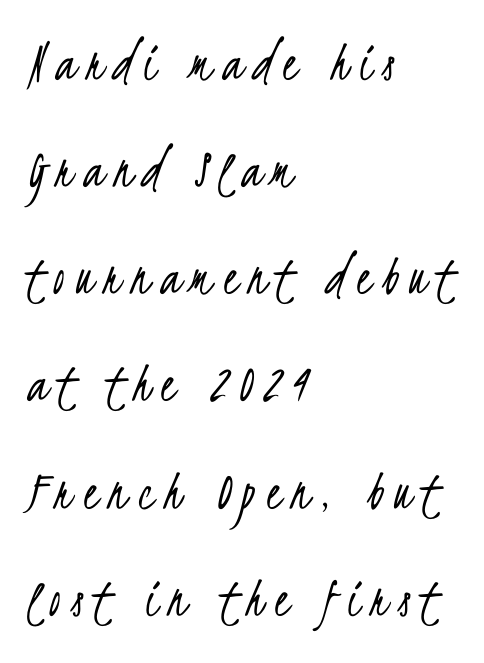
Q: Is the text bold? A: No.
Q: Is the typeface a serif or a sans-serif typeface? A: Sans-serif.
Q: Is the text underlined? A: No.
Q: How is the paragraph aligned? A: Left-aligned.
Q: Width (condensed, normal, or wide)? A: Condensed.
Q: Stroke contrast? A: Low.
Q: x-height? A: Small.
Q: Monospaced? A: No.
